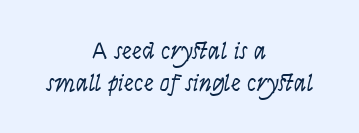
{"bold": "no", "underline": "no", "align": "center", "line_spacing": "normal", "line_spacing_ratio": 1.27, "letter_spacing": "normal", "letter_spacing_em": 0.0, "glyph_px": 25}
